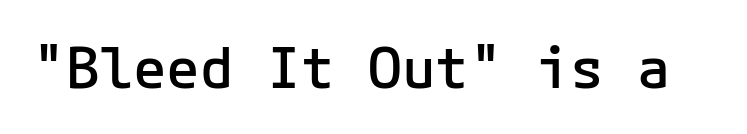
Posture: vertical. Serifs: no, the terminals of the letterforms are clean. What stands out about the letter spacing? Nothing — it is the standard amount. Emphasis by weight is partial: semibold. Underlining? Definitely not there.
